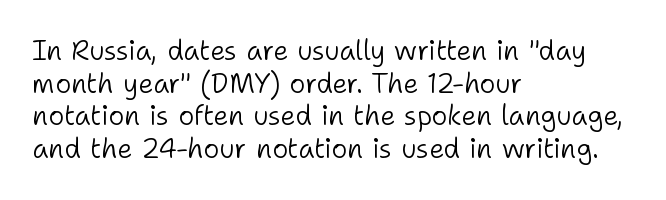
What stands out about the letter spacing? Nothing — it is the standard amount. This is not heavy type; no bold has been used. Just letters on the line, the space beneath them empty. Notice how the stems are strictly vertical — no italics here. This rendering uses left alignment, leaving the right contour irregular.
